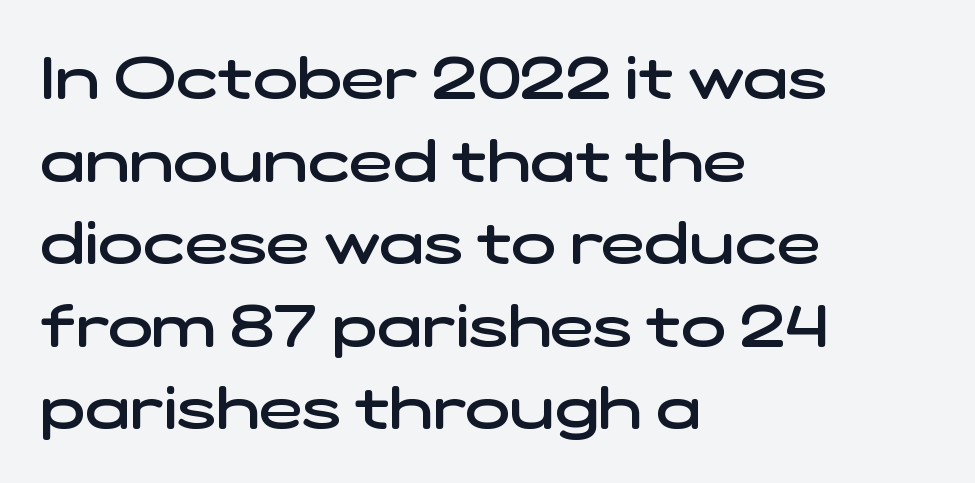
Is this a fixed-width face? No — the glyphs have proportional, varying widths. Typographically, this falls in the sans-serif category. Inter-character spacing is left at the font's built-in metrics. The rendering anchors every line to the left-hand side. Each glyph is drawn with semibold strokes, heavier than normal yet not fully bold. The gap between lines stays unmarked.
